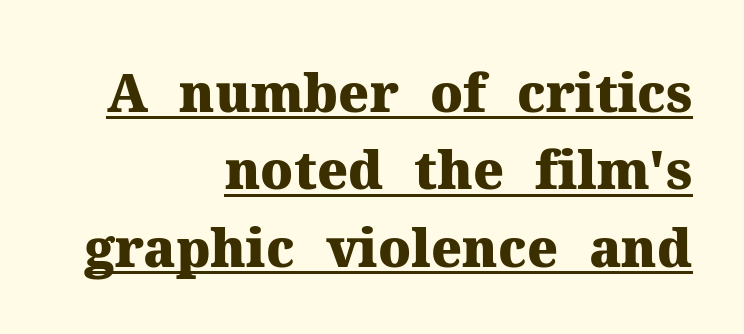
In designer terms, the underline attribute is active on this setting. The passage is arranged like a letterhead date or caption credit — flush right. This sample uses an upright cut, with every glyph sitting square on the baseline. The face used here is rendered with its standard letterfit. Varying glyph widths throughout — classic text-font behaviour.
